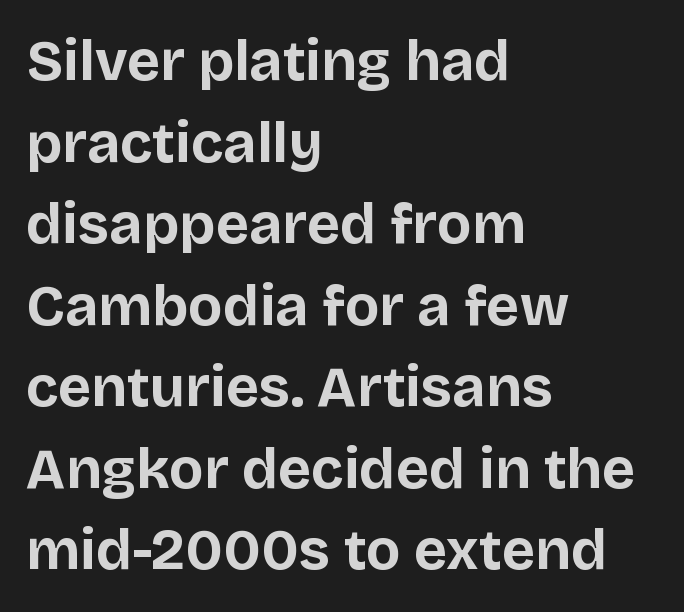
Examine the stroke ends and you'll find no serifs. The passage shown is typed in a proportional face where columns would drift. The sample has been set heavy, in full bold. Default kerning and tracking; the words read as compact shapes.
